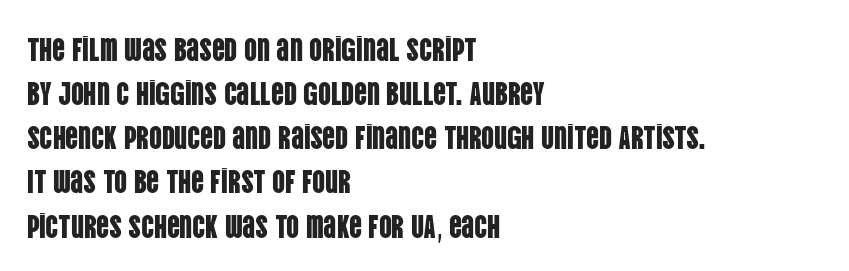
Q: Is the text italic (slanted)? A: No, it is upright.
Q: Is the typeface a serif or a sans-serif typeface? A: Sans-serif.
Q: Is the text underlined? A: No.
Q: How is the paragraph aligned? A: Left-aligned.
Q: Is the spacing between letters normal or unusually wide? A: Normal.
Q: Is the spacing between lines tight, normal or loose? A: Normal.
Q: Width (condensed, normal, or wide)? A: Condensed.
Q: Stroke contrast? A: Low.
Q: x-height? A: Large.
Q: Monospaced? A: No.
